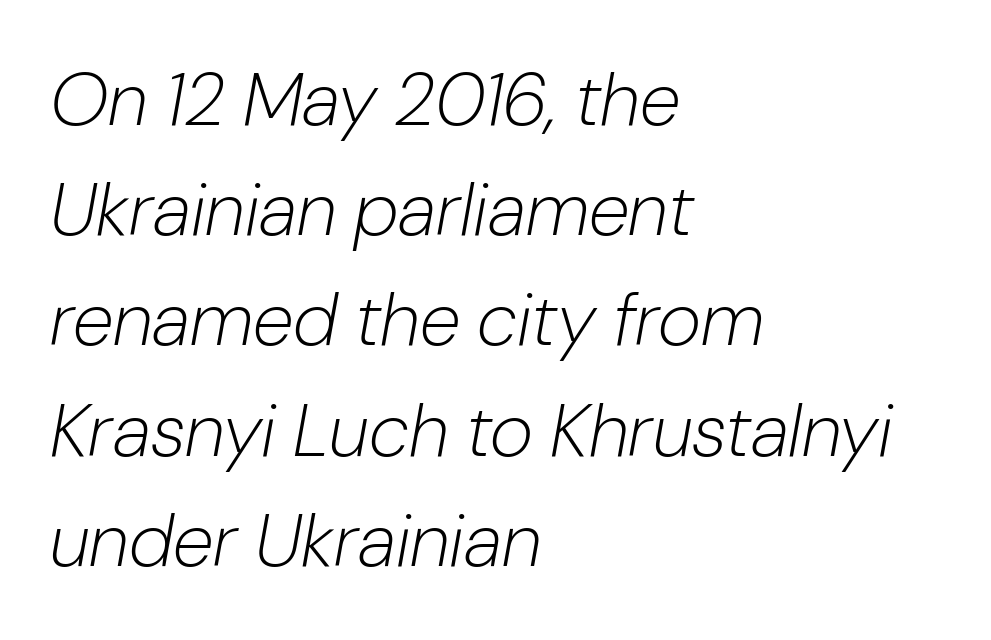
Horizontal alignment here is leftward, the default for most running prose. The horizontal fit of the characters is conventional and even. No extra ink here — the face is not bold. Looks like regular typesetting: each glyph gets only the width it needs.
